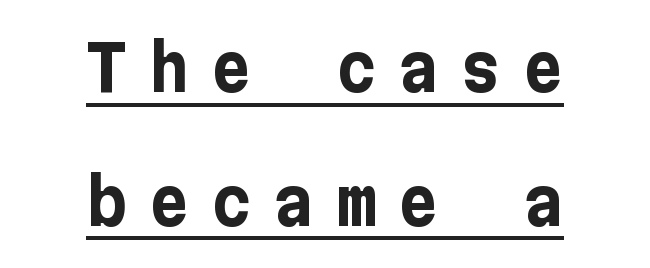
Q: Is the text bold? A: Yes.
Q: Is the text italic (slanted)? A: No, it is upright.
Q: Is the typeface a serif or a sans-serif typeface? A: Sans-serif.
Q: Is the text underlined? A: Yes.
Q: How is the paragraph aligned? A: Centered.
Q: Is the spacing between letters normal or unusually wide? A: Unusually wide.
Q: Is the spacing between lines tight, normal or loose? A: Loose.
Q: Width (condensed, normal, or wide)? A: Normal.
Q: Stroke contrast? A: Low.
Q: x-height? A: Medium.
